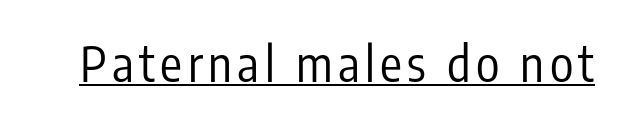
If you drew a line through each stem, it would be perfectly vertical. The cut favours lightness, reaching ordinary text weight at its darkest. Check where the strokes stop: nothing finishes them off — pure sans. Varying glyph widths throughout — classic text-font behaviour.
